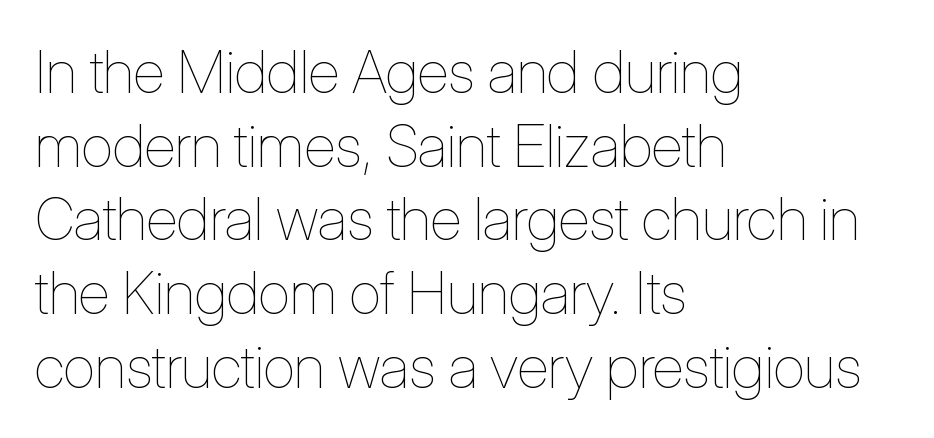
Q: Is the text bold? A: No.
Q: Is the text italic (slanted)? A: No, it is upright.
Q: Is the text underlined? A: No.
Q: How is the paragraph aligned? A: Left-aligned.
Q: Is the spacing between letters normal or unusually wide? A: Normal.
Q: Is the spacing between lines tight, normal or loose? A: Normal.
Q: Width (condensed, normal, or wide)? A: Condensed.
Q: Stroke contrast? A: Low.
Q: x-height? A: Medium.
Q: Monospaced? A: No.
